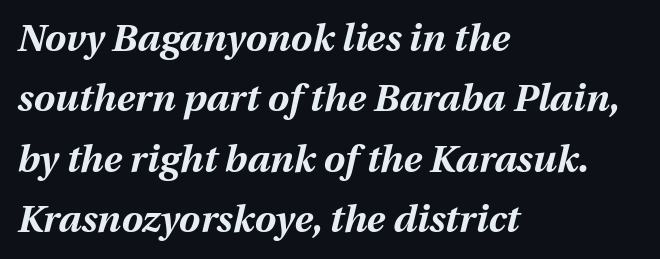
This sample uses an oblique cut, with every glyph tilted off the vertical. Between one letter and the next there's only the usual sliver of space. The block of text has a typical density, with ordinary space between rows. Reading down the block, your eye returns to a fixed left position each line.
